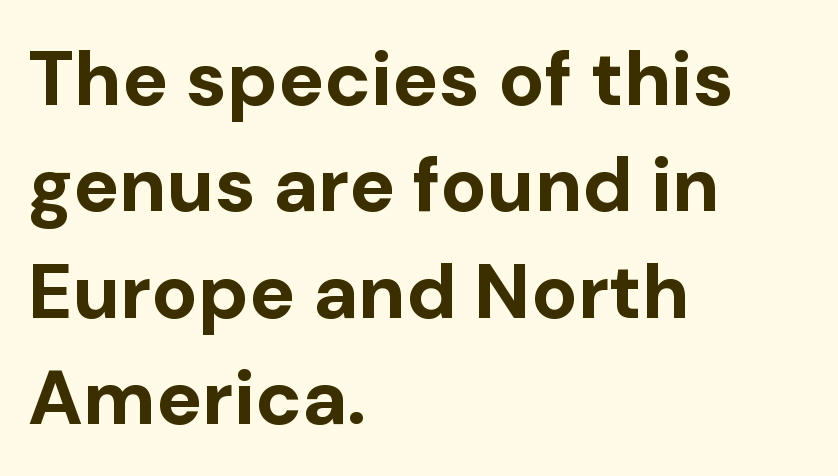
The image shows 77 px bold sans-serif type, upright; set left-aligned, normal line spacing (1.38x), normal letter spacing, not underlined; low stroke contrast and a medium x-height.
